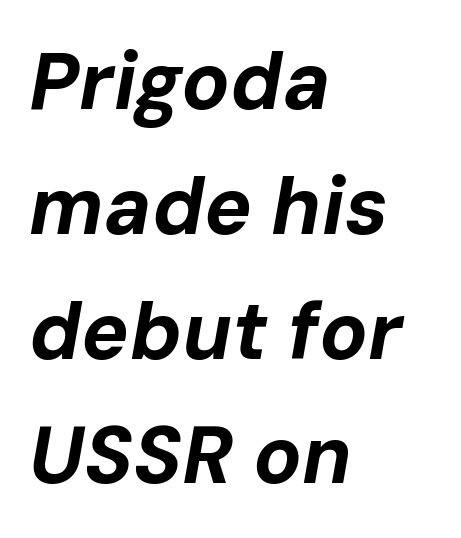
Which margin do the lines hug? The left one — the right edge is uneven. Students, note that the glyphs here touch the page at normal intervals. The typesetting leans heavy: a genuine bold. The passage shown is typed in a proportional face where columns would drift. Designer's note — italics engaged. If you measured baseline to baseline, you'd find a middling distance.
